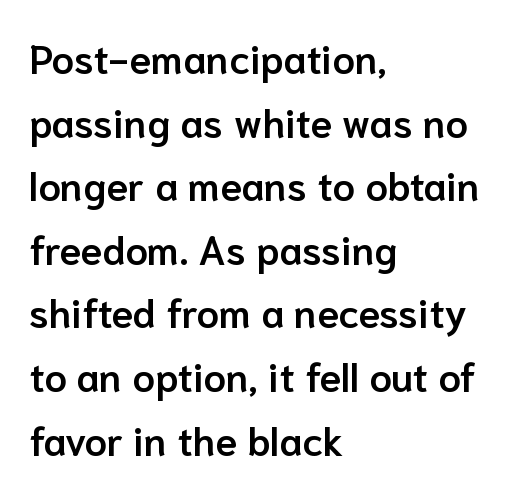
{"serif": "no", "italic": "no", "bold": "semi", "weight": "semibold", "width": "normal", "stroke_contrast": "low", "x_height": "medium", "monospaced": "no", "underline": "no", "align": "left", "line_spacing": "normal", "line_spacing_ratio": 1.59, "letter_spacing": "normal", "letter_spacing_em": 0.0, "glyph_px": 40}
